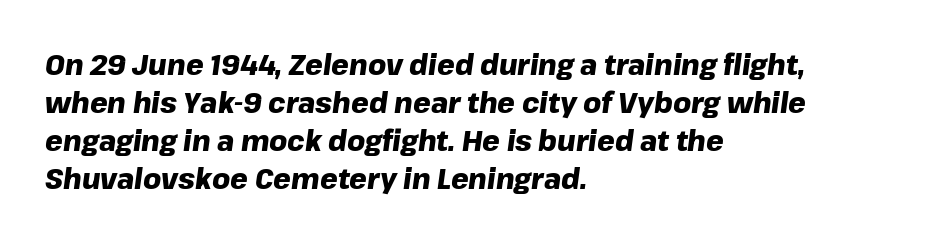
{"italic": "yes", "lean": "right", "slant_degrees": 8, "bold": "yes", "weight": "heavy", "width": "normal", "stroke_contrast": "low", "x_height": "medium", "monospaced": "no", "underline": "no", "align": "left", "line_spacing": "normal", "line_spacing_ratio": 1.36, "letter_spacing": "normal", "letter_spacing_em": 0.0, "glyph_px": 28}
